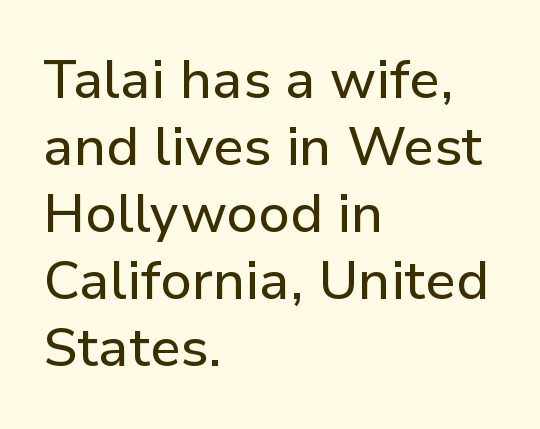
The image shows 54 px sans-serif type, upright; set left-aligned, line spacing 1.24x, normal letter spacing, not underlined; low stroke contrast and a medium x-height.
